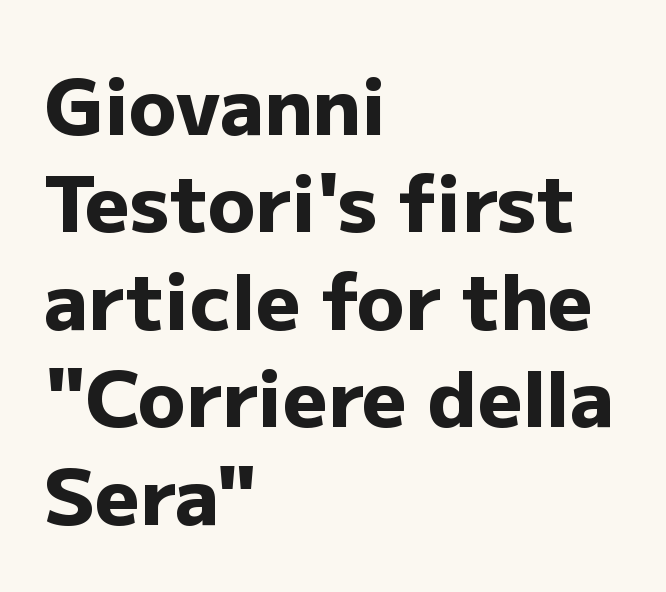
Q: Is the text bold? A: Yes.
Q: Is the text italic (slanted)? A: No, it is upright.
Q: Is the typeface a serif or a sans-serif typeface? A: Sans-serif.
Q: Is the text underlined? A: No.
Q: How is the paragraph aligned? A: Left-aligned.
Q: Is the spacing between letters normal or unusually wide? A: Normal.
Q: Is the spacing between lines tight, normal or loose? A: Normal.
Q: Width (condensed, normal, or wide)? A: Normal.
Q: Stroke contrast? A: Low.
Q: x-height? A: Medium.
Q: Monospaced? A: No.
